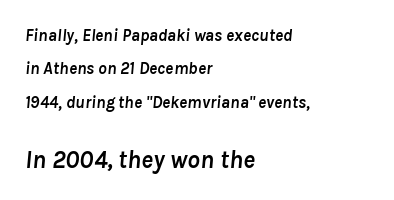
The leading is generous, giving the passage an open texture. The area under the type is left untouched. The face used here has a pronounced slope to its letters. There is no visible air inserted between adjacent glyphs. What weight is shown? A full bold with thick strokes.
